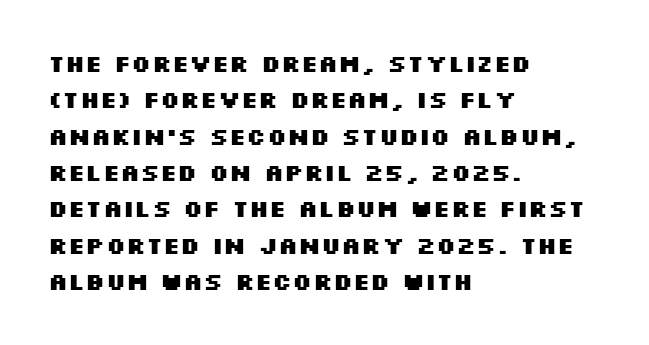
Q: Is the text bold? A: Yes.
Q: Is the text italic (slanted)? A: No, it is upright.
Q: Is the text underlined? A: No.
Q: How is the paragraph aligned? A: Left-aligned.
Q: Is the spacing between letters normal or unusually wide? A: Normal.
Q: Is the spacing between lines tight, normal or loose? A: Normal.
